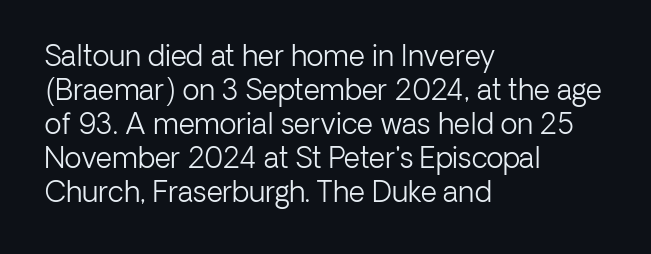
Spacing verdict: proportional, widths tailored to each character. Unbolded letterforms with no extra heft. Is the block centered? No — it sits flush against the left margin. Words appear dense and cohesive because spacing is normal. Nope, not italic — everything's standing straight. Are there feet on the stems? There aren't — it's a sans.
